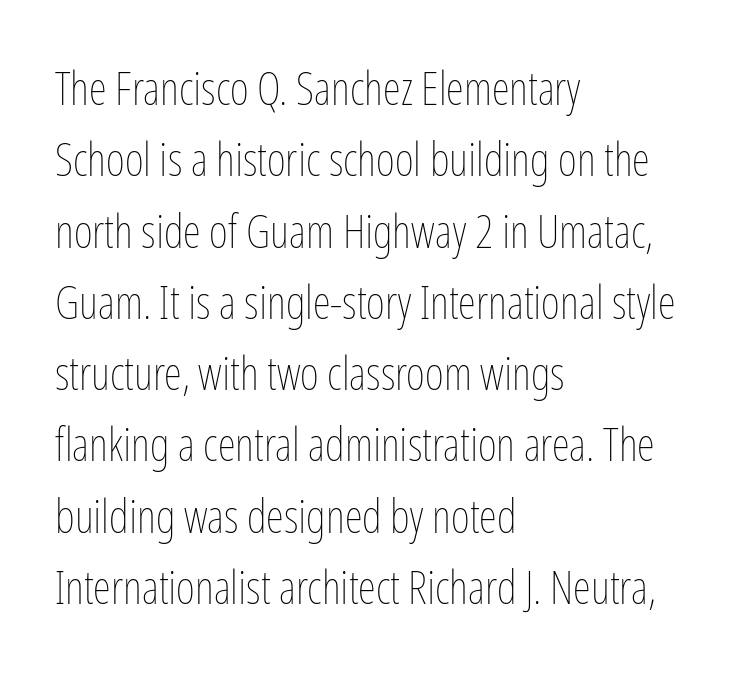
{"italic": "no", "bold": "no", "weight": "thin", "width": "condensed", "stroke_contrast": "low", "x_height": "medium", "monospaced": "no", "underline": "no", "align": "left", "line_spacing": "normal", "line_spacing_ratio": 1.55, "letter_spacing": "normal", "letter_spacing_em": 0.0, "glyph_px": 46}
